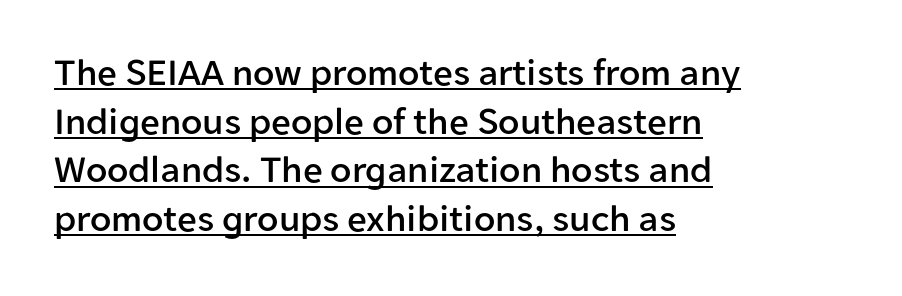
Examine the stroke ends and you'll find no serifs. The passage is arranged the way most books set body copy — flush left. Notice how descenders clear the ascenders below comfortably — that's standard leading. Notice how a bar underscores the lettering throughout. Think of a printed novel: that variable character pitch is what you see here. The axis of the letterforms is exactly vertical.
